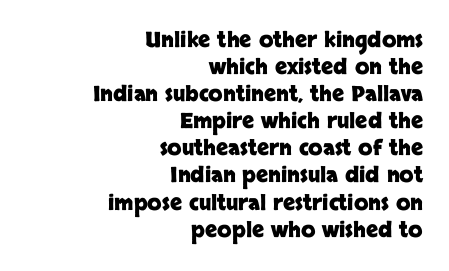
The image shows 21 px bold type, upright; set right-aligned, normal line spacing (1.29x), normal letter spacing, not underlined.
